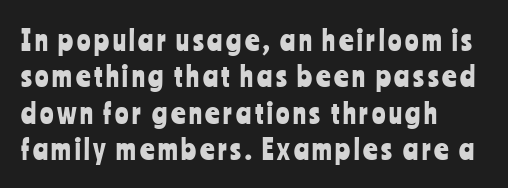
The image shows 28 px condensed sans-serif type, upright; set left-aligned, normal line spacing (1.3x), not underlined; low stroke contrast and a medium x-height.
